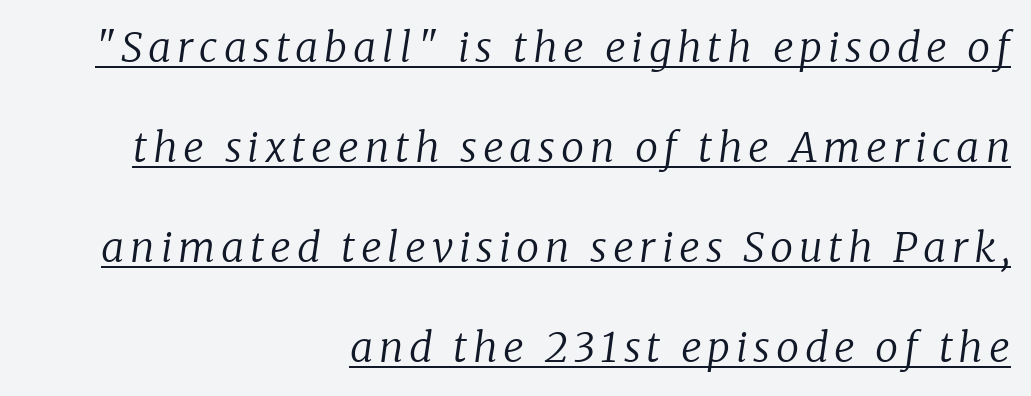
Has an underline been added? It has. Note: serifs present on the glyphs. Yep, that's italic — everything's leaning. The setting favours the right margin, as signatures and pull-quotes sometimes do. Nothing heavy about these letters — not bold at all.
